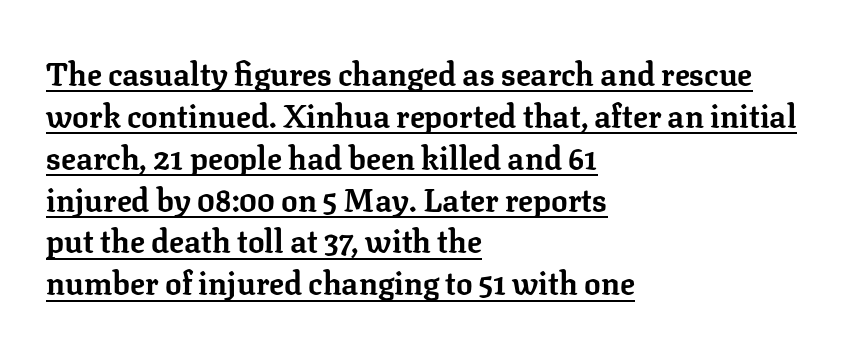
The ragged edge is on the right, which tells us the setting is flush left. Here the designer chose a conventional face with non-uniform glyph widths. You can see a thin bar hugging the bottom of the glyphs. The rows are spaced the way most documents space them. The font family rendered here belongs to the serif group. The typography opts for an upright posture over an oblique one.
